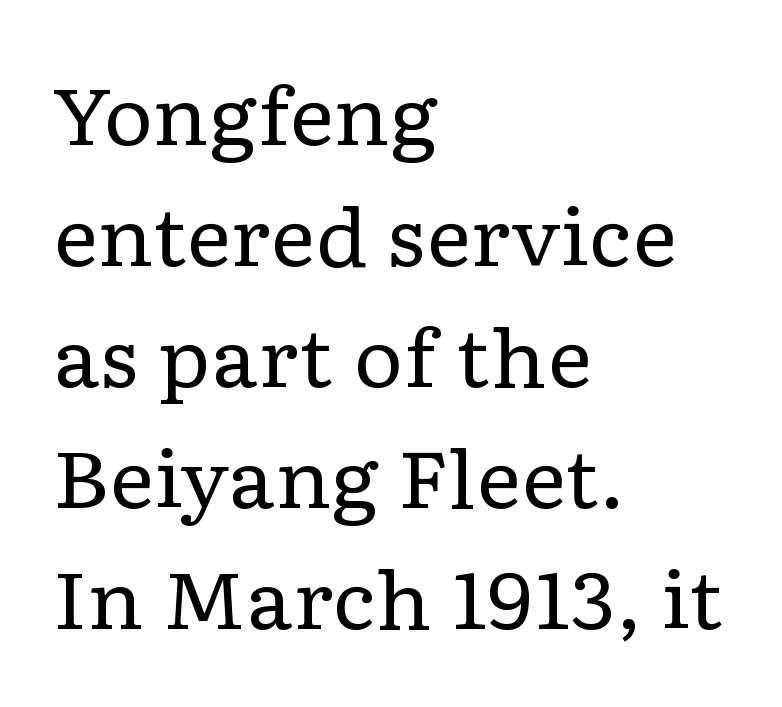
Beneath every word, the page is bare. Posture: upright roman. Is the type heavy? It reads as light-to-regular instead. The letters sit at their default tracking, neither squeezed nor spread. Think of a printed novel: that variable character pitch is what you see here.
